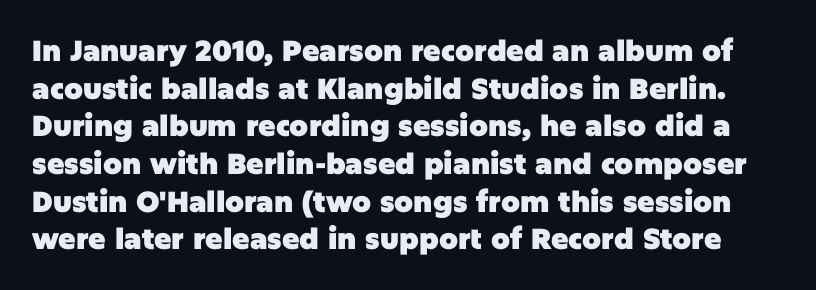
{"serif": "no", "italic": "no", "bold": "yes", "weight": "heavy", "width": "normal", "stroke_contrast": "low", "x_height": "large", "monospaced": "no", "underline": "no", "line_spacing": "normal", "line_spacing_ratio": 1.3, "letter_spacing": "normal", "letter_spacing_em": 0.0, "glyph_px": 29}
